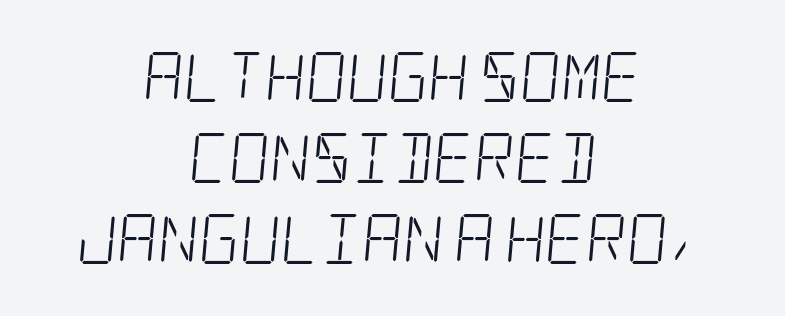
The image shows 50 px light, condensed serif type; set centered, normal line spacing (1.62x), normal letter spacing, not underlined; low stroke contrast and a large x-height.
